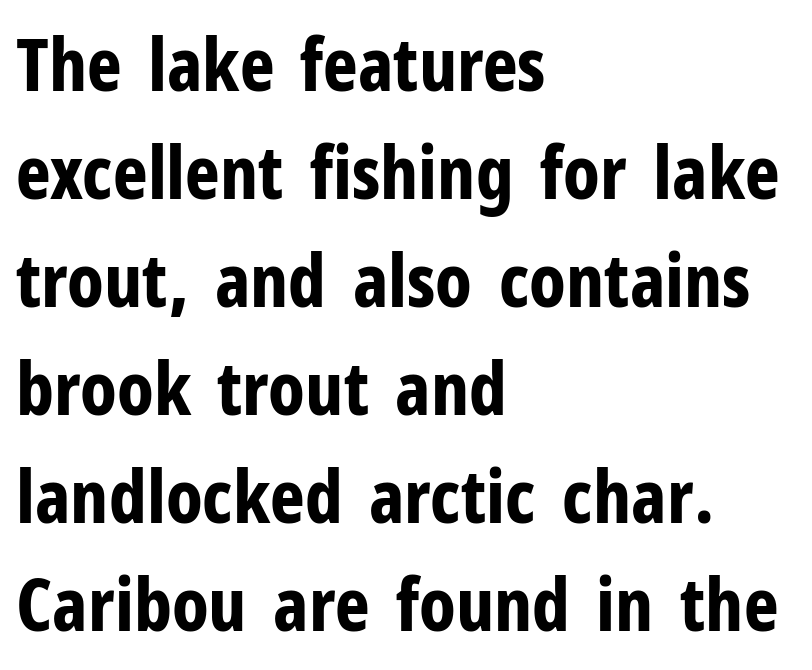
The words here are not underlined. Vertical strokes here are truly vertical. Serifs: no, the terminals of the letterforms are clean. Heavy-handed strokes throughout: this text is bold.
